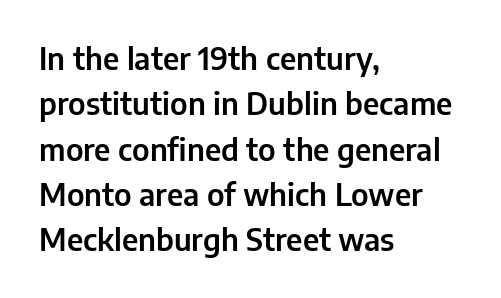
Rows of type keep a routine distance in the vertical direction. The letters stand straight up with perfectly vertical stems. The passage is arranged the way most books set body copy — flush left. A typesetter would call this proportional, since set widths differ per character. A typesetter would call this zero additional tracking.
